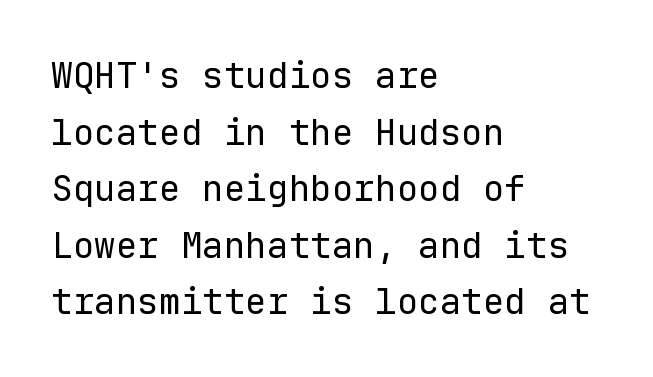
Q: Is the text bold? A: No.
Q: Is the text italic (slanted)? A: No, it is upright.
Q: Is the typeface a serif or a sans-serif typeface? A: Sans-serif.
Q: Is the text underlined? A: No.
Q: How is the paragraph aligned? A: Left-aligned.
Q: Is the spacing between letters normal or unusually wide? A: Normal.
Q: Is the spacing between lines tight, normal or loose? A: Normal.
Q: Width (condensed, normal, or wide)? A: Normal.
Q: Stroke contrast? A: Low.
Q: x-height? A: Medium.
Q: Monospaced? A: Yes.
